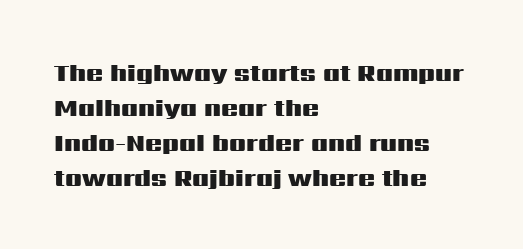
Nope, not italic — everything's standing straight. Regular leading. Teacher's note: observe the even left margin — that is flush-left alignment. The space beneath each line is pristine and unruled. Glyph-to-glyph distance matches everyday printed text.
